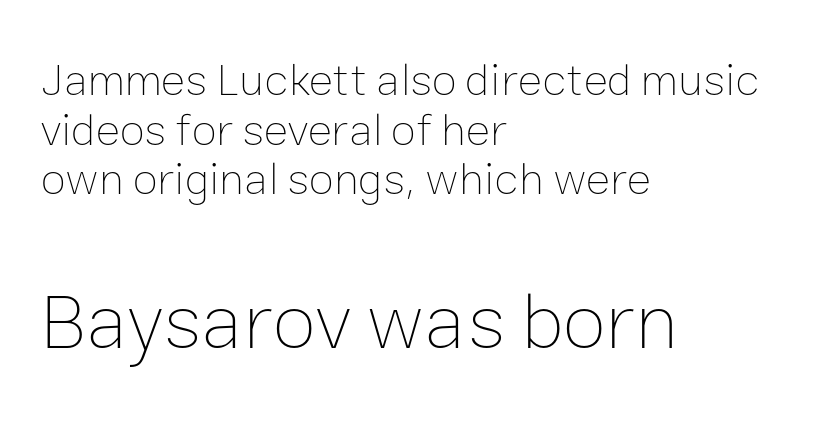
Rule under the text: the space is simply empty. Leftover space on each line is placed entirely after the last word. Note the varied advance widths — an 'i' is clearly narrower than an 'm'. Each stroke keeps to a modest, everyday thickness or less. If you drew a line through each stem, it would be perfectly vertical.
